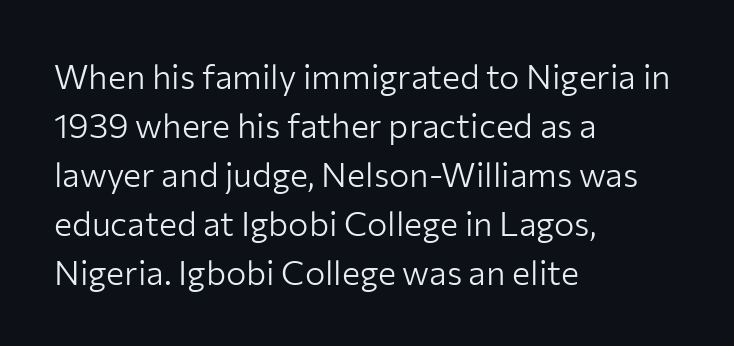
Each letter keeps its own natural width here, so spacing adapts to shape. Has an underline been added? It has not. Nothing unusual about the tracking: characters are spaced as the font intends. Designer's note — italics off, roman on.
